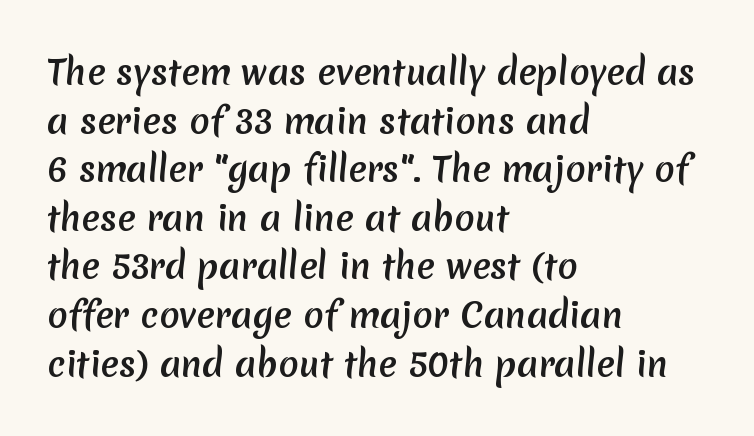
Q: Is the text bold? A: Yes.
Q: Is the typeface a serif or a sans-serif typeface? A: Sans-serif.
Q: Is the text underlined? A: No.
Q: How is the paragraph aligned? A: Left-aligned.
Q: Is the spacing between letters normal or unusually wide? A: Normal.
Q: Is the spacing between lines tight, normal or loose? A: Normal.
Q: Width (condensed, normal, or wide)? A: Normal.
Q: Stroke contrast? A: Low.
Q: x-height? A: Medium.
Q: Monospaced? A: No.
